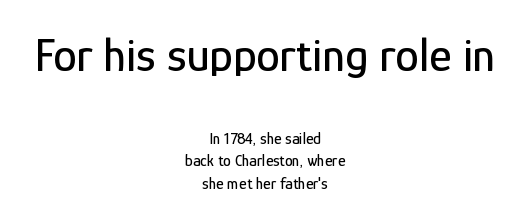
{"serif": "no", "italic": "no", "width": "condensed", "stroke_contrast": "low", "x_height": "medium", "monospaced": "no", "underline": "no", "align": "center", "line_spacing": "normal", "line_spacing_ratio": 1.39, "letter_spacing": "normal", "letter_spacing_em": 0.0, "larger_block": "first", "size_ratio": 3.0, "glyph_px": 48}
